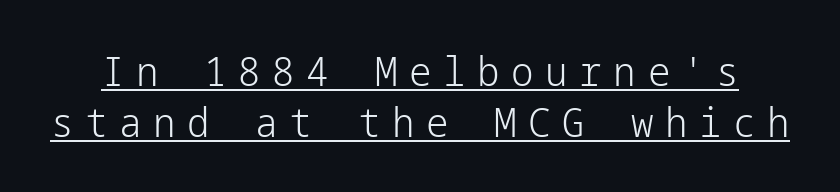
The image shows 40 px light sans-serif type, upright; set normal line spacing (1.27x), unusually wide letter spacing (+0.29 em), underlined; low stroke contrast and a medium x-height.
